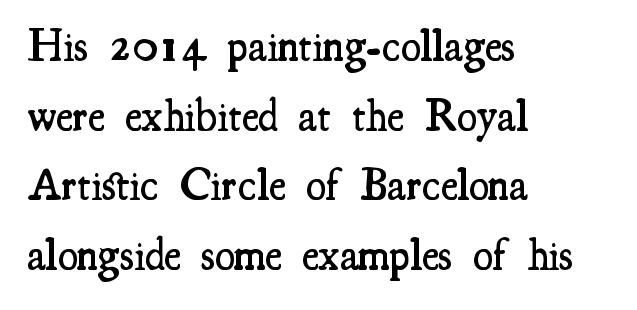
Q: Is the text bold? A: Semi-bold.
Q: Is the text italic (slanted)? A: No, it is upright.
Q: Is the typeface a serif or a sans-serif typeface? A: Serif.
Q: Is the text underlined? A: No.
Q: How is the paragraph aligned? A: Left-aligned.
Q: Is the spacing between letters normal or unusually wide? A: Normal.
Q: Is the spacing between lines tight, normal or loose? A: Normal.
Q: Width (condensed, normal, or wide)? A: Condensed.
Q: Stroke contrast? A: Medium.
Q: x-height? A: Small.
Q: Monospaced? A: No.
